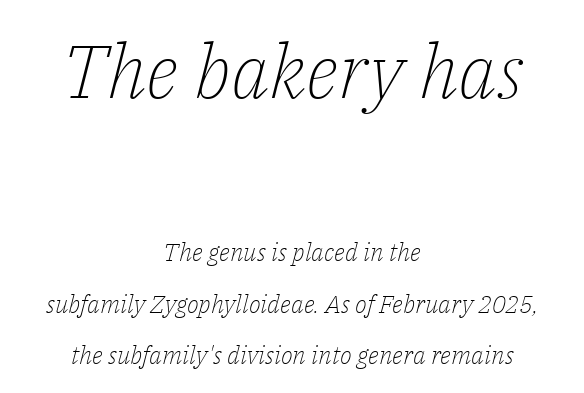
An italicized treatment has been applied to the whole sample. Font category for this specimen: serif. Weight: not bold — regular or lighter. The gaps between neighbouring characters are ordinary and unremarkable. Beneath every word, the page is bare. These lines are rendered in a variable-pitch font.
